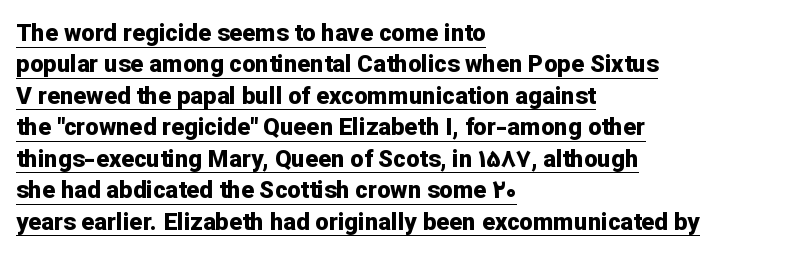
Q: Is the text bold? A: Yes.
Q: Is the text italic (slanted)? A: No, it is upright.
Q: Is the text underlined? A: Yes.
Q: How is the paragraph aligned? A: Left-aligned.
Q: Is the spacing between letters normal or unusually wide? A: Normal.
Q: Is the spacing between lines tight, normal or loose? A: Normal.
